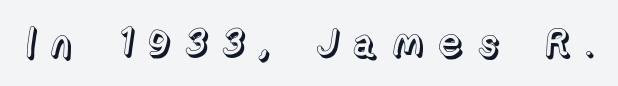
Q: Is the text italic (slanted)? A: Yes.
Q: Is the text underlined? A: No.
Q: Is the spacing between letters normal or unusually wide? A: Unusually wide.
Q: Width (condensed, normal, or wide)? A: Normal.
Q: x-height? A: Medium.
Q: Monospaced? A: No.
